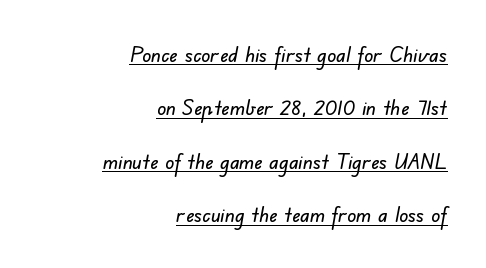
Check the space under the baseline: a stroke is drawn there. The setting favours the right margin, as signatures and pull-quotes sometimes do. How would I describe the line gaps? Wide and relaxed. The rendering keeps characters at their native spacing.
